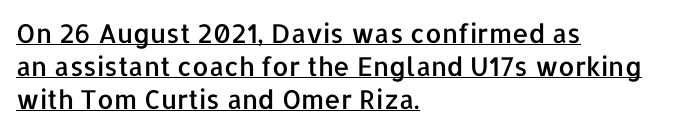
Underlined type. The rendering uses a moderate line-height, typical for paragraphs. A typesetter would call this zero additional tracking. No italicization has been applied; the sample stays upright. The passage is arranged the way most books set body copy — flush left.
